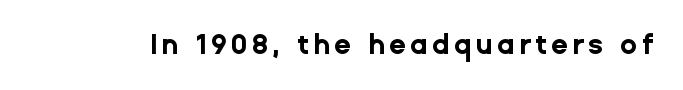
Q: Is the text bold? A: Yes.
Q: Is the text italic (slanted)? A: No, it is upright.
Q: Is the typeface a serif or a sans-serif typeface? A: Sans-serif.
Q: Is the text underlined? A: No.
Q: Width (condensed, normal, or wide)? A: Normal.
Q: Stroke contrast? A: Low.
Q: x-height? A: Medium.
Q: Monospaced? A: No.
